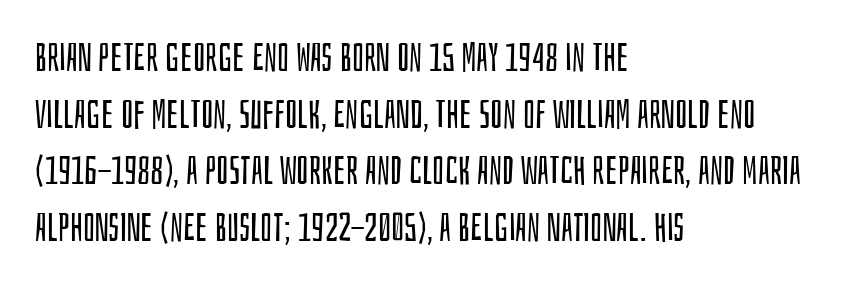
{"serif": "no", "italic": "no", "bold": "no", "weight": "regular", "width": "condensed", "stroke_contrast": "low", "x_height": "large", "monospaced": "no", "underline": "no", "align": "left", "line_spacing": "normal", "line_spacing_ratio": 1.45, "letter_spacing": "normal", "letter_spacing_em": 0.0, "glyph_px": 39}
